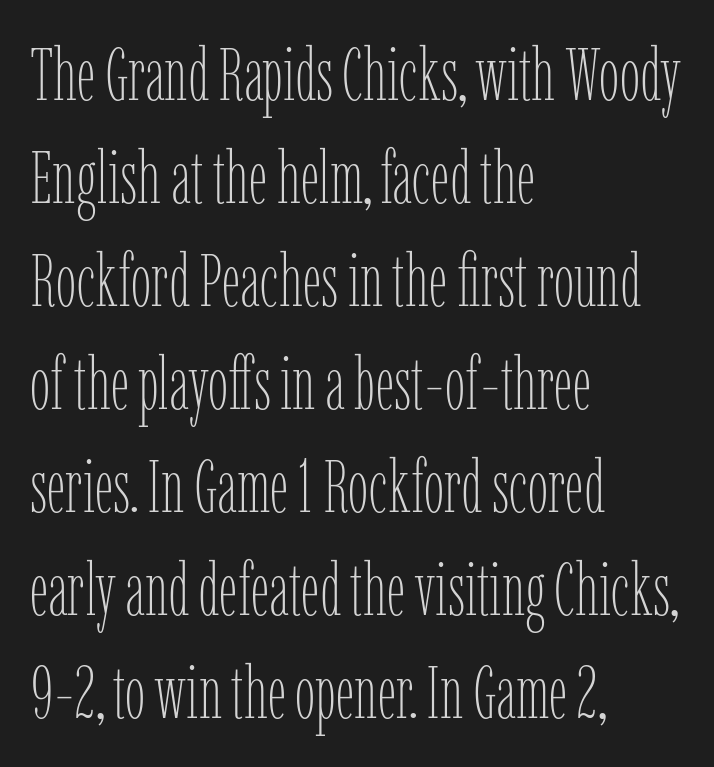
Q: Is the text bold? A: No.
Q: Is the text italic (slanted)? A: No, it is upright.
Q: Is the text underlined? A: No.
Q: How is the paragraph aligned? A: Left-aligned.
Q: Is the spacing between letters normal or unusually wide? A: Normal.
Q: Is the spacing between lines tight, normal or loose? A: Normal.
Q: Width (condensed, normal, or wide)? A: Condensed.
Q: Stroke contrast? A: Low.
Q: x-height? A: Medium.
Q: Monospaced? A: No.
